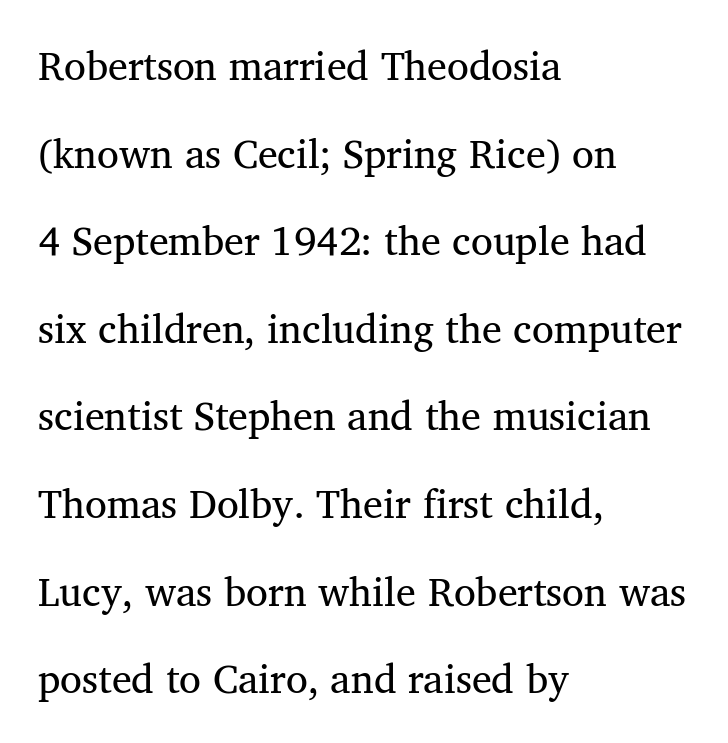
To sum up the face: it has serifs. Every row of glyphs begins at an identical x-position on the left. The characters are drawn with everyday or finer stroke widths. Between one letter and the next there's only the usual sliver of space. Style check: upright.
